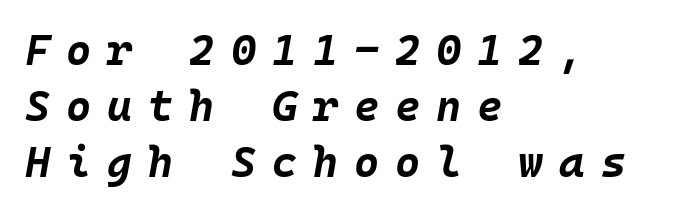
Q: Is the text bold? A: Yes.
Q: Is the text italic (slanted)? A: Yes, it leans right by about 10 degrees.
Q: Is the text underlined? A: No.
Q: How is the paragraph aligned? A: Left-aligned.
Q: Is the spacing between letters normal or unusually wide? A: Unusually wide.
Q: Is the spacing between lines tight, normal or loose? A: Normal.
Q: Width (condensed, normal, or wide)? A: Normal.
Q: Stroke contrast? A: Low.
Q: x-height? A: Large.
Q: Monospaced? A: Yes.
